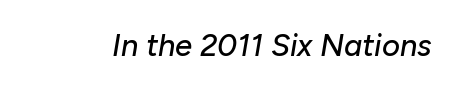
Q: Is the text italic (slanted)? A: Yes, it leans right by about 10 degrees.
Q: Is the text underlined? A: No.
Q: Is the spacing between letters normal or unusually wide? A: Normal.
Q: Width (condensed, normal, or wide)? A: Normal.
Q: Stroke contrast? A: Low.
Q: x-height? A: Medium.
Q: Monospaced? A: No.
